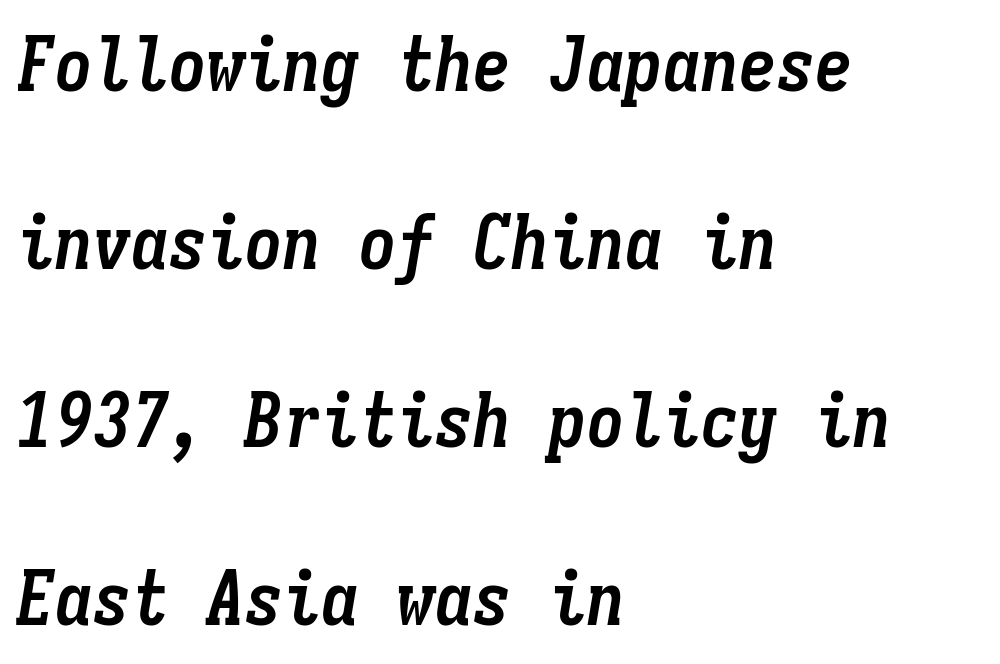
How would I describe the line gaps? Wide and relaxed. When letters slant like this, we call the style italic. Caption: multi-line text, flush left, ragged right. Descender tails drop into unmarked territory. This sample uses plain, unmodified letter spacing. Does the weight exceed regular? Yes, all the way to bold.
